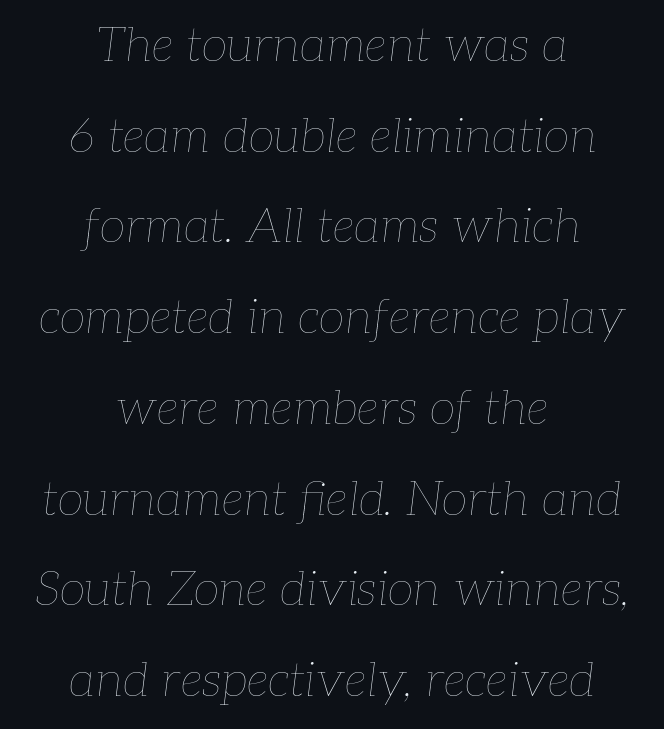
{"italic": "yes", "lean": "right", "slant_degrees": 7, "bold": "no", "weight": "thin", "width": "normal", "stroke_contrast": "low", "x_height": "medium", "monospaced": "no", "underline": "no", "align": "center", "line_spacing_ratio": 1.89, "letter_spacing": "normal", "letter_spacing_em": 0.0, "glyph_px": 48}
